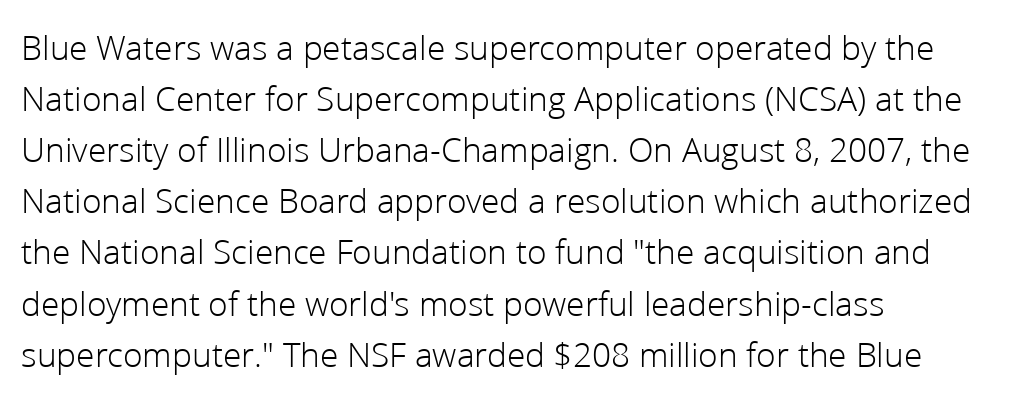
The image shows 36 px light sans-serif type, upright; set left-aligned, normal line spacing (1.42x), normal letter spacing, not underlined; low stroke contrast and a medium x-height.
